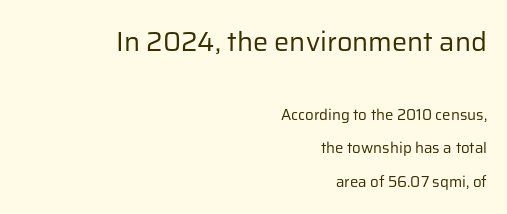
The image shows 27 px text type, upright; set right-aligned, loose line spacing (2.23x), normal letter spacing, not underlined; the first (top) block is 1.8x larger.
